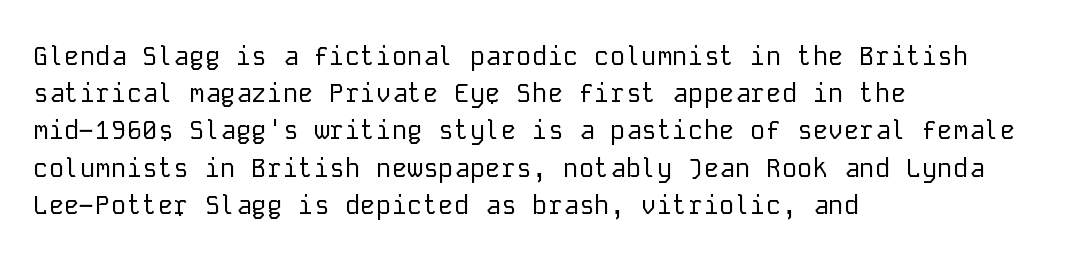
The rendering anchors every line to the left-hand side. A clean baseline with only descenders dipping below it. No chunkiness to these letters — they're not bold. Leading matches the norm, producing a regular column. Ascenders rise straight up at ninety degrees. Nobody touched the tracking dial on this one.
